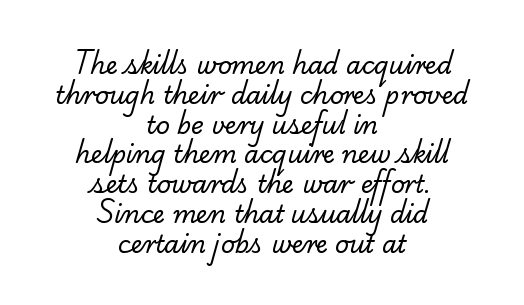
Q: Is the text bold? A: No.
Q: Is the text underlined? A: No.
Q: How is the paragraph aligned? A: Centered.
Q: Is the spacing between letters normal or unusually wide? A: Normal.
